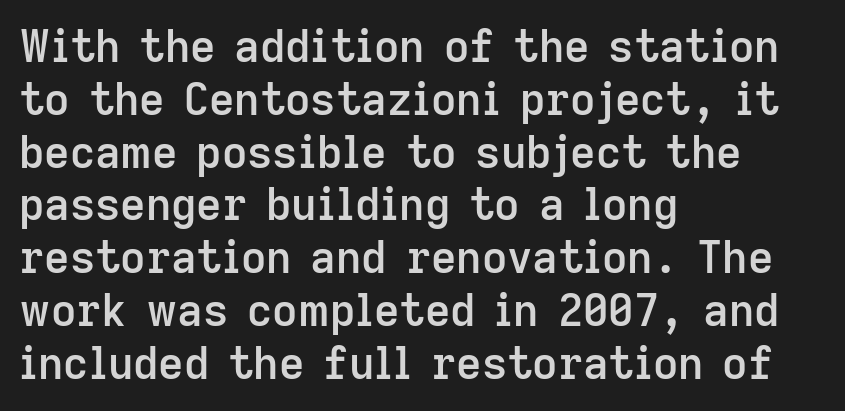
Q: Is the text bold? A: Semi-bold.
Q: Is the text italic (slanted)? A: No, it is upright.
Q: Is the typeface a serif or a sans-serif typeface? A: Sans-serif.
Q: Is the text underlined? A: No.
Q: How is the paragraph aligned? A: Left-aligned.
Q: Is the spacing between letters normal or unusually wide? A: Normal.
Q: Width (condensed, normal, or wide)? A: Normal.
Q: Stroke contrast? A: Low.
Q: x-height? A: Medium.
Q: Monospaced? A: No.
